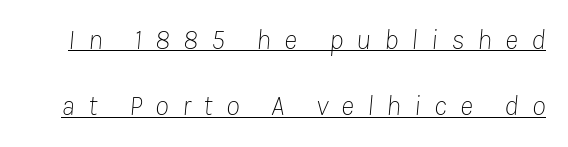
Q: Is the text bold? A: No.
Q: Is the text italic (slanted)? A: Yes, it leans right by about 8 degrees.
Q: Is the text underlined? A: Yes.
Q: Is the spacing between letters normal or unusually wide? A: Unusually wide.
Q: Is the spacing between lines tight, normal or loose? A: Loose.
Q: Width (condensed, normal, or wide)? A: Normal.
Q: Stroke contrast? A: Low.
Q: x-height? A: Medium.
Q: Monospaced? A: No.
